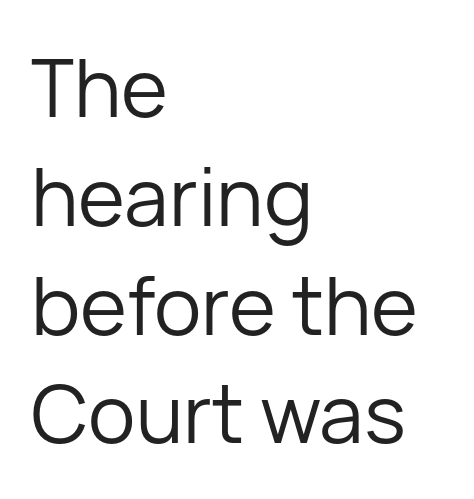
Unlike a traditional serif, this face leaves its strokes unadorned. No extra tracking has been applied to these lines. The letters look calm and open, with moderate or lighter stems. Regular leading. The lettering holds an erect, upright posture throughout.
